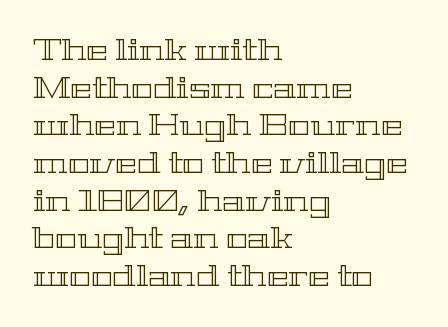
The image shows 29 px wide type, upright; set left-aligned, normal line spacing (1.3x), normal letter spacing, not underlined; a medium x-height.
